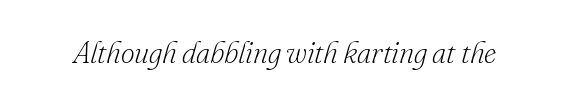
The image shows 30 px light serif type, italic (leaning right); set normal letter spacing, not underlined; low stroke contrast and a small x-height.
